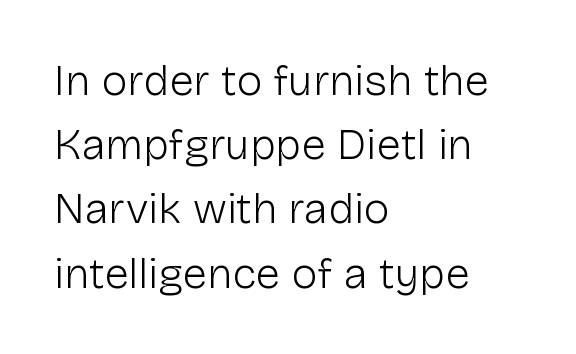
{"serif": "no", "italic": "no", "bold": "no", "weight": "light", "width": "normal", "stroke_contrast": "low", "x_height": "medium", "monospaced": "no", "underline": "no", "align": "left", "line_spacing": "normal", "line_spacing_ratio": 1.46, "letter_spacing": "normal", "letter_spacing_em": 0.0, "glyph_px": 44}
